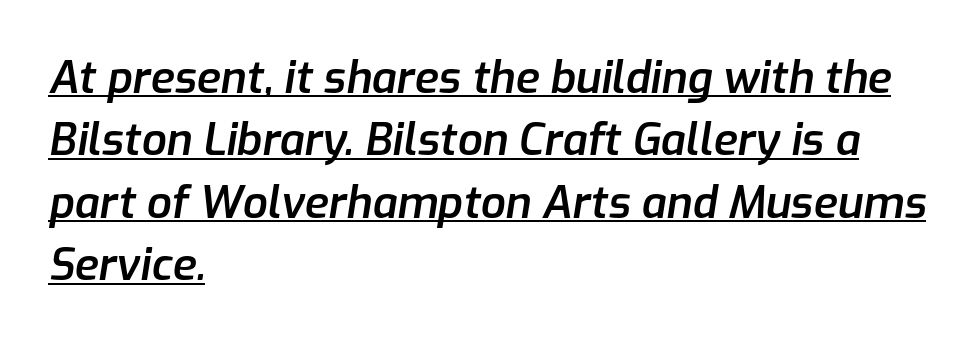
Line starts are locked; line ends wander. The leading is moderate, giving the passage an even texture. It's the slanting kind of type. A rule runs beneath these lines of type.
